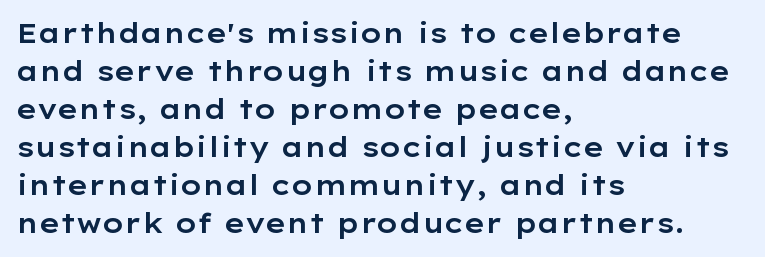
Every stem runs plumb, perpendicular to the baseline. No extra tracking has been applied to these lines. Students, observe: this is what conventionally led text looks like. The rendering anchors every line to the left-hand side. Just letters on the line, the space beneath them empty.
